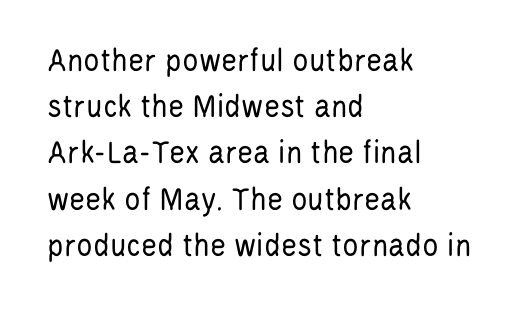
Each line starts at the same left margin while the right side varies. Each letter keeps its own natural width here, so spacing adapts to shape. In terms of letterform style, serifs are entirely absent. No heavy texture on the line: the type isn't bold. When letters stand straight like this, we call the style roman or upright.
